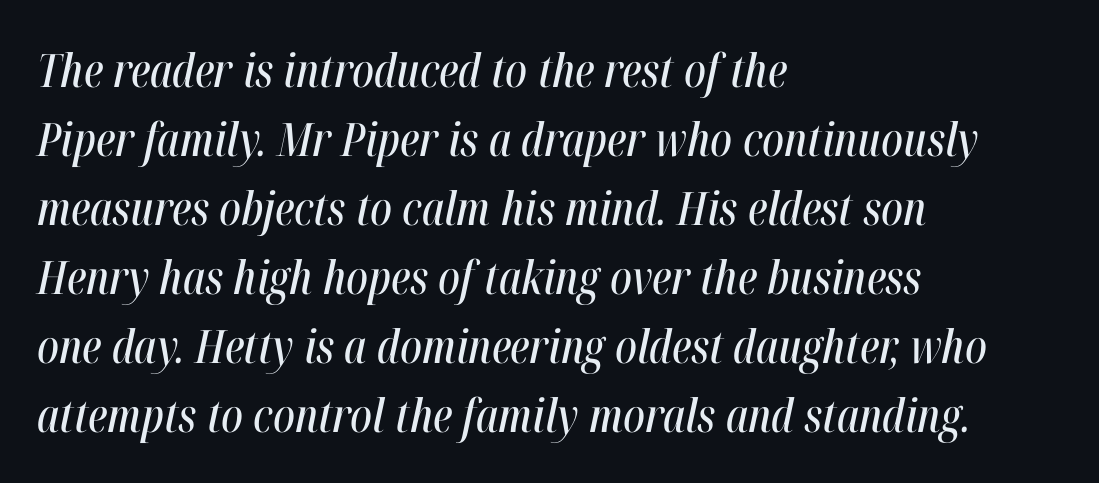
The image shows 46 px condensed type, italic (leaning right); set left-aligned, normal line spacing (1.5x), normal letter spacing, not underlined; high stroke contrast and a medium x-height.
